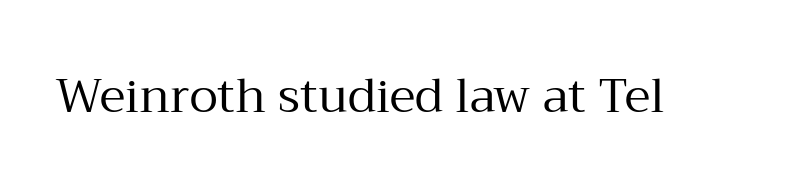
The image shows 47 px regular-weight serif type, upright; set normal letter spacing, not underlined; medium stroke contrast and a medium x-height.
